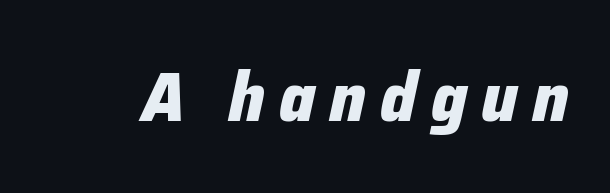
Q: Is the text bold? A: Yes.
Q: Is the text italic (slanted)? A: Yes, it leans right by about 12 degrees.
Q: Is the text underlined? A: No.
Q: Is the spacing between letters normal or unusually wide? A: Unusually wide.
Q: Width (condensed, normal, or wide)? A: Normal.
Q: Stroke contrast? A: Low.
Q: x-height? A: Medium.
Q: Monospaced? A: No.
